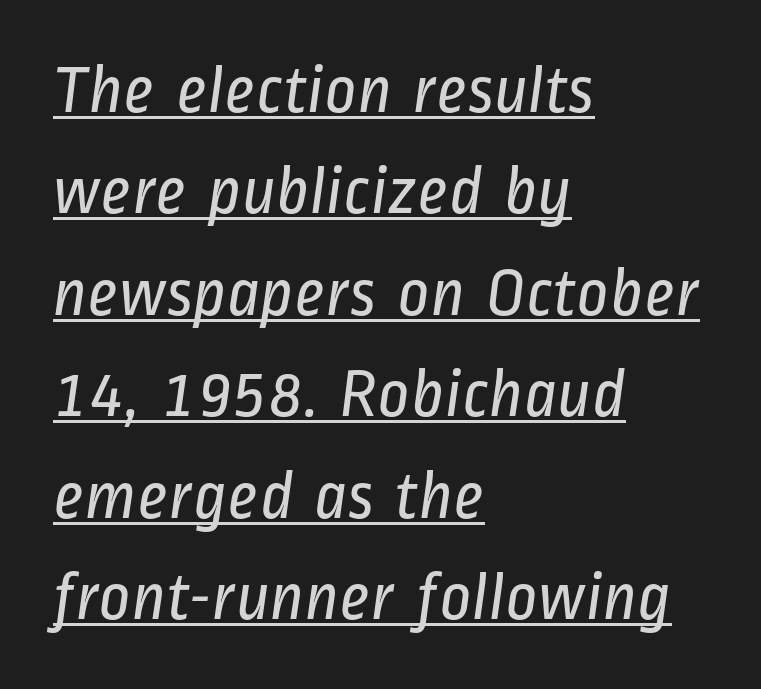
The gaps between neighbouring characters are ordinary and unremarkable. Regular leading. Typeset ragged right — the left edge is the straight one. Proportional: the letters do not fall into vertical columns. This sample carries an underscore along the baseline area.
